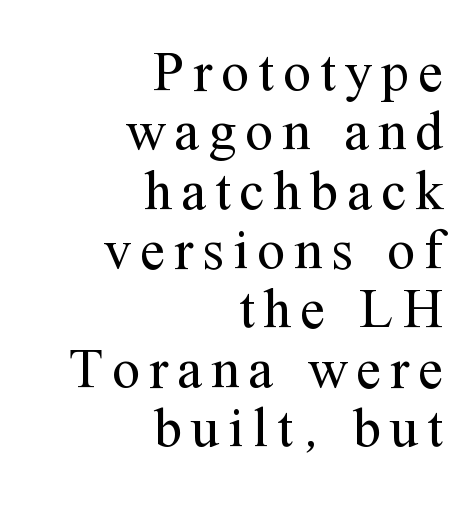
The image shows 56 px regular-weight serif type, upright; set right-aligned, tight line spacing (1.06x), not underlined; medium stroke contrast and a medium x-height.
